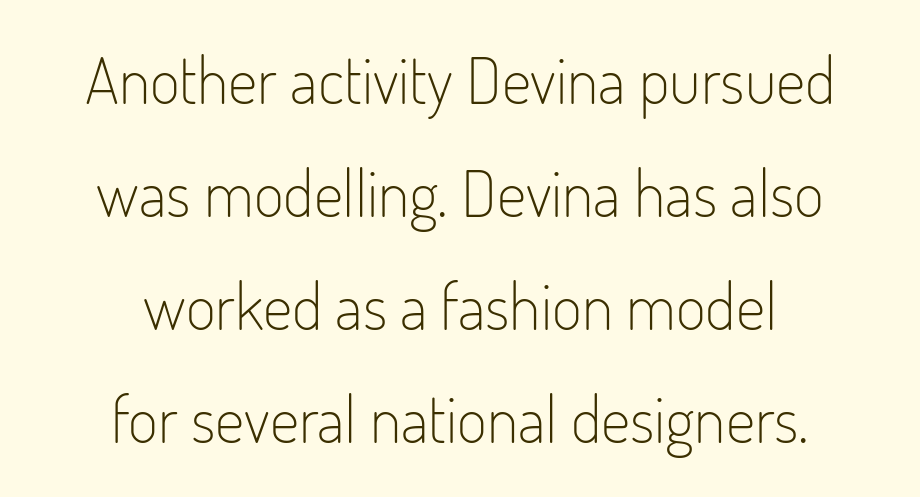
The axis of the letterforms is exactly vertical. The glyphs are unaccompanied by any horizontal stroke below them. Teacher's note: observe the equal gaps on both sides — that is centered alignment. Do the characters align in a grid? No, the font is proportional.
